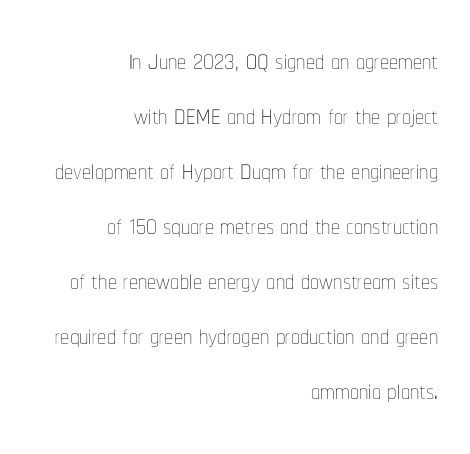
Q: Is the text bold? A: No.
Q: Is the text italic (slanted)? A: No, it is upright.
Q: Is the text underlined? A: No.
Q: How is the paragraph aligned? A: Right-aligned.
Q: Is the spacing between letters normal or unusually wide? A: Normal.
Q: Is the spacing between lines tight, normal or loose? A: Normal.
Q: Width (condensed, normal, or wide)? A: Condensed.
Q: Stroke contrast? A: Low.
Q: x-height? A: Medium.
Q: Monospaced? A: No.
